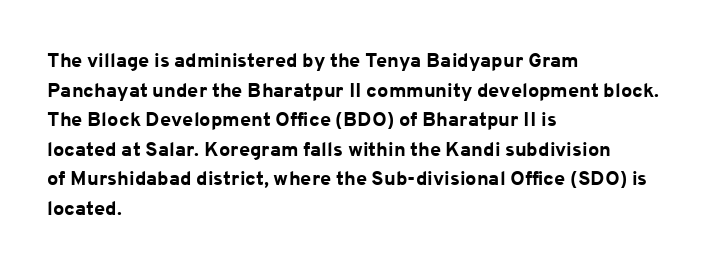
The rendering uses a bold face; every stroke is thick and dark. Compared with a centered layout, this one pins lines to the left instead. Underline: absent. In terms of letterspacing, this is plain default setting. Italic: no, the glyphs are upright roman. How would I describe the line gaps? Plain and ordinary.
